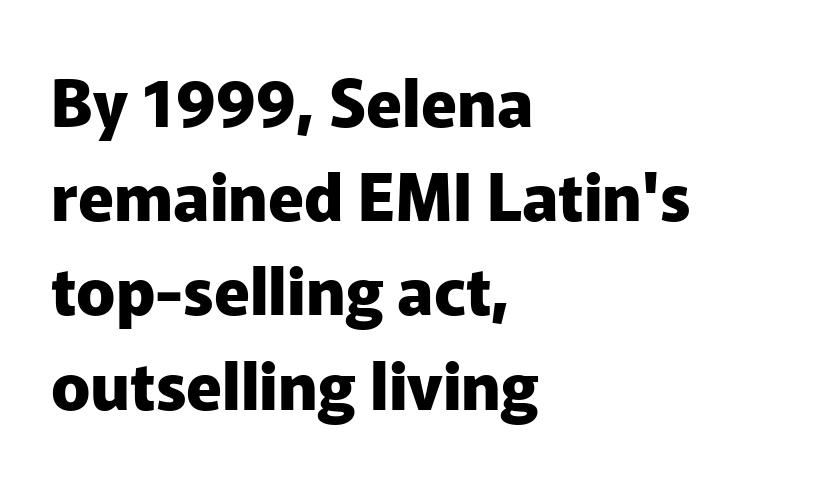
The image shows 65 px heavy sans-serif type, upright; set left-aligned, normal line spacing (1.45x), normal letter spacing, not underlined; low stroke contrast and a medium x-height.
